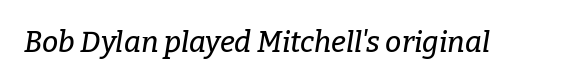
{"serif": "yes", "italic": "yes", "lean": "right", "slant_degrees": 9, "width": "normal", "stroke_contrast": "low", "x_height": "medium", "monospaced": "no", "underline": "no", "letter_spacing": "normal", "letter_spacing_em": 0.0, "glyph_px": 29}
